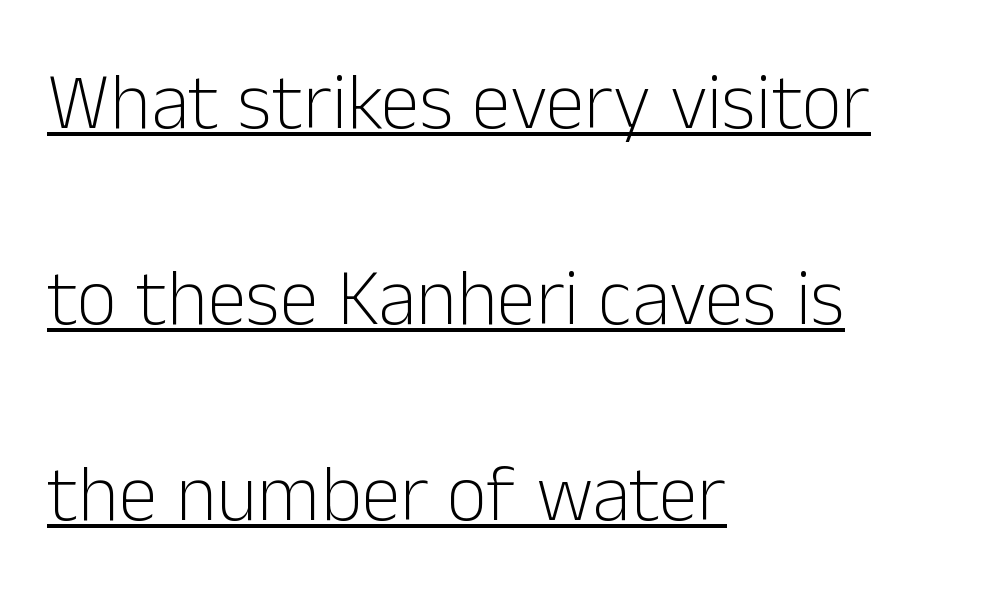
Q: Is the text bold? A: No.
Q: Is the text italic (slanted)? A: No, it is upright.
Q: Is the typeface a serif or a sans-serif typeface? A: Sans-serif.
Q: Is the text underlined? A: Yes.
Q: How is the paragraph aligned? A: Left-aligned.
Q: Is the spacing between letters normal or unusually wide? A: Normal.
Q: Is the spacing between lines tight, normal or loose? A: Loose.
Q: Width (condensed, normal, or wide)? A: Normal.
Q: Stroke contrast? A: Low.
Q: x-height? A: Medium.
Q: Monospaced? A: No.
